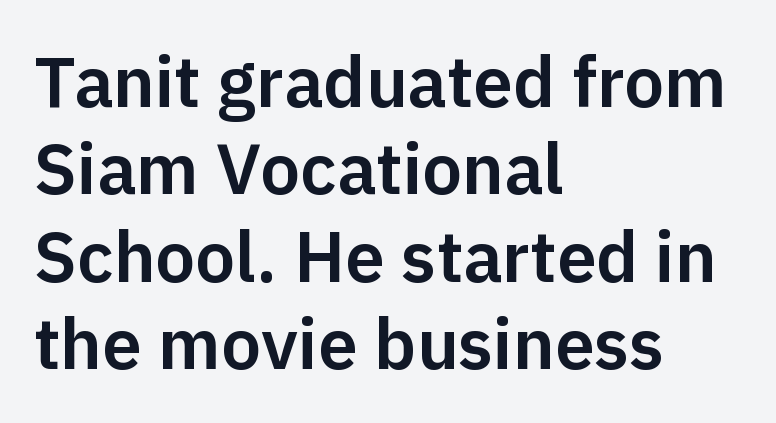
Q: Is the text italic (slanted)? A: No, it is upright.
Q: Is the typeface a serif or a sans-serif typeface? A: Sans-serif.
Q: Is the text underlined? A: No.
Q: How is the paragraph aligned? A: Left-aligned.
Q: Is the spacing between letters normal or unusually wide? A: Normal.
Q: Width (condensed, normal, or wide)? A: Normal.
Q: Stroke contrast? A: Low.
Q: x-height? A: Medium.
Q: Monospaced? A: No.
